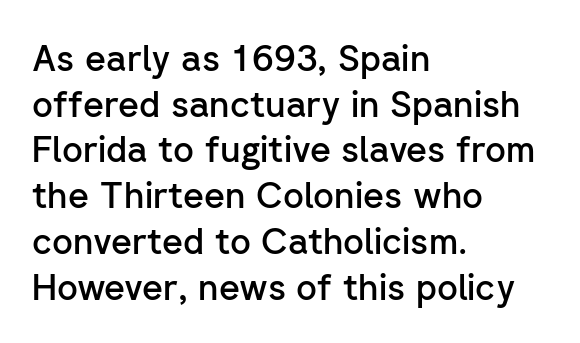
{"serif": "no", "italic": "no", "bold": "semi", "weight": "semibold", "width": "normal", "stroke_contrast": "low", "x_height": "medium", "monospaced": "no", "underline": "no", "align": "left", "line_spacing": "normal", "line_spacing_ratio": 1.27, "letter_spacing": "normal", "letter_spacing_em": 0.0, "glyph_px": 36}
